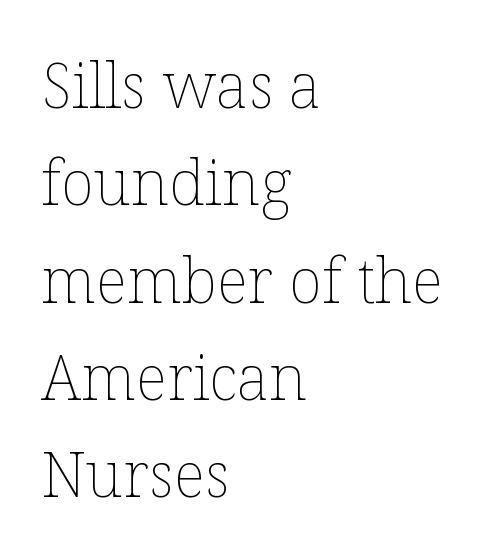
The image shows 62 px thin type, upright; set left-aligned, normal line spacing (1.57x), normal letter spacing, not underlined; low stroke contrast and a medium x-height.
